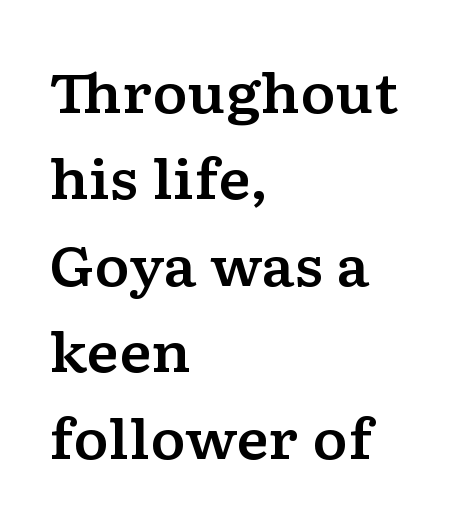
The image shows 54 px wide serif type, upright; set left-aligned, normal line spacing (1.6x), normal letter spacing, not underlined; low stroke contrast and a medium x-height.
